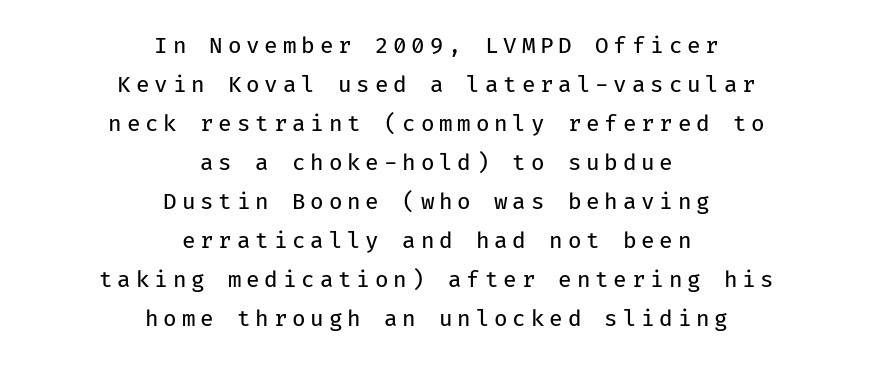
The image shows 22 px text type, upright; set centered, line spacing 1.77x, unusually wide letter spacing (+0.22 em), not underlined.
